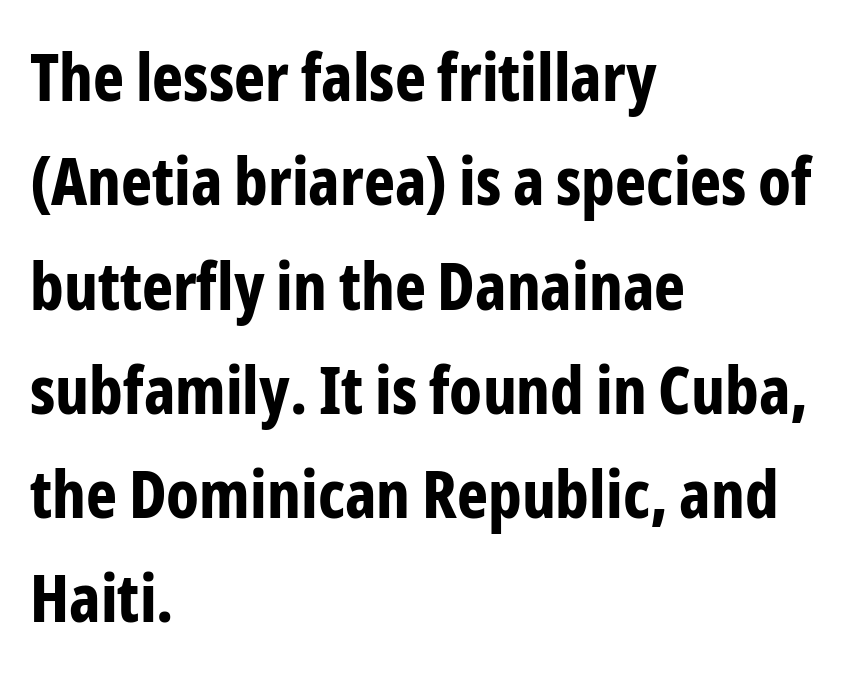
{"serif": "no", "italic": "no", "bold": "yes", "weight": "bold", "width": "condensed", "stroke_contrast": "low", "x_height": "medium", "monospaced": "no", "underline": "no", "align": "left", "line_spacing": "normal", "line_spacing_ratio": 1.58, "letter_spacing": "normal", "letter_spacing_em": 0.0, "glyph_px": 66}
